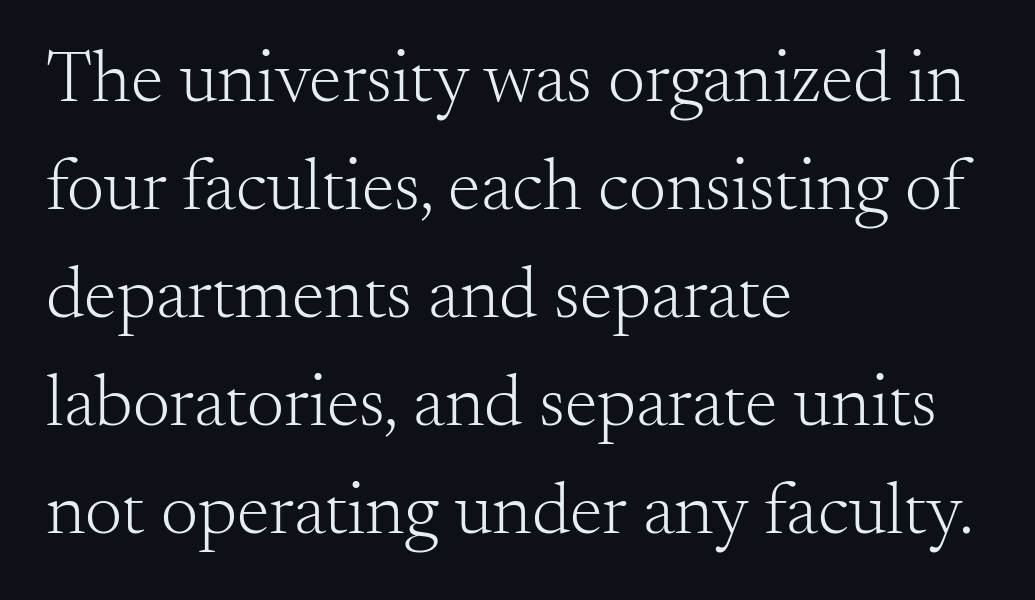
The image shows 74 px light serif type, upright; set left-aligned, normal line spacing (1.46x), normal letter spacing, not underlined; medium stroke contrast and a small x-height.
